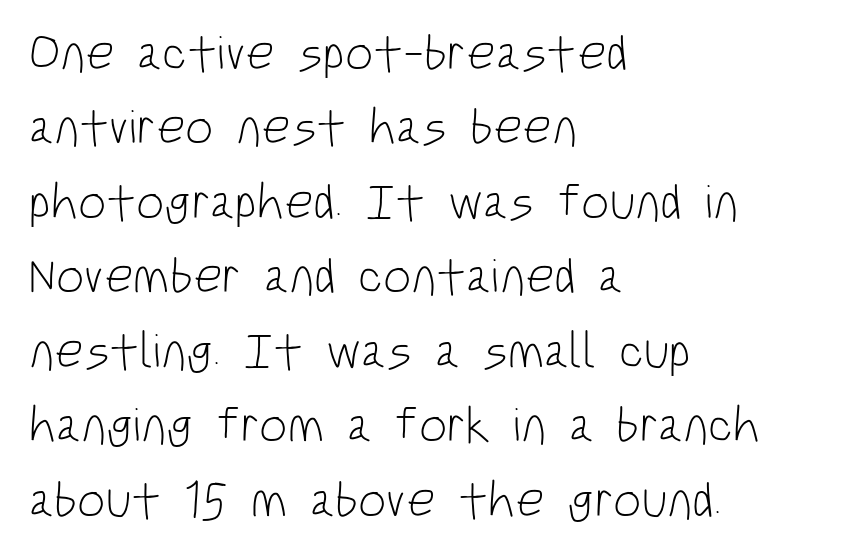
A sans-serif font was chosen for this passage. The tracking reads as untouched default to a designer's eye. This is roman type, the default non-slanted kind. Check the space under the baseline: it is left empty. One-word summary of the alignment: left.
